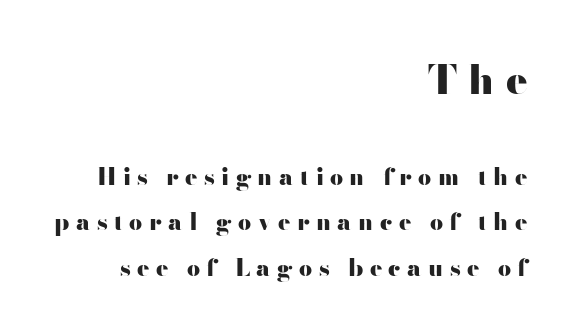
The image shows 40 px heavy, wide type, upright; set right-aligned, loose line spacing (1.96x), unusually wide letter spacing (+0.28 em), not underlined; the first (top) block is 1.74x larger; high stroke contrast and a small x-height.
